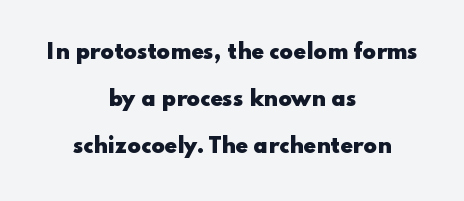
Q: Is the text bold? A: Yes.
Q: Is the text italic (slanted)? A: No, it is upright.
Q: Is the text underlined? A: No.
Q: How is the paragraph aligned? A: Centered.
Q: Is the spacing between letters normal or unusually wide? A: Normal.
Q: Is the spacing between lines tight, normal or loose? A: Loose.
